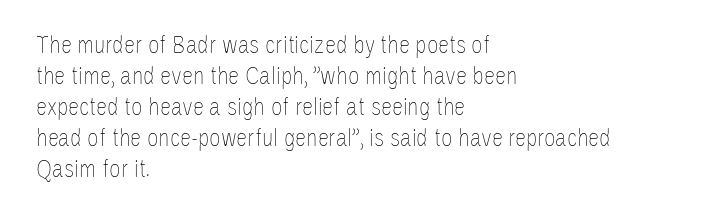
A light-to-regular cut is what we see here. Clear beneath every line of the passage. Vertical strokes here are truly vertical. The passage shown has conventional tracking throughout. Leftover space on each line is placed entirely after the last word.
